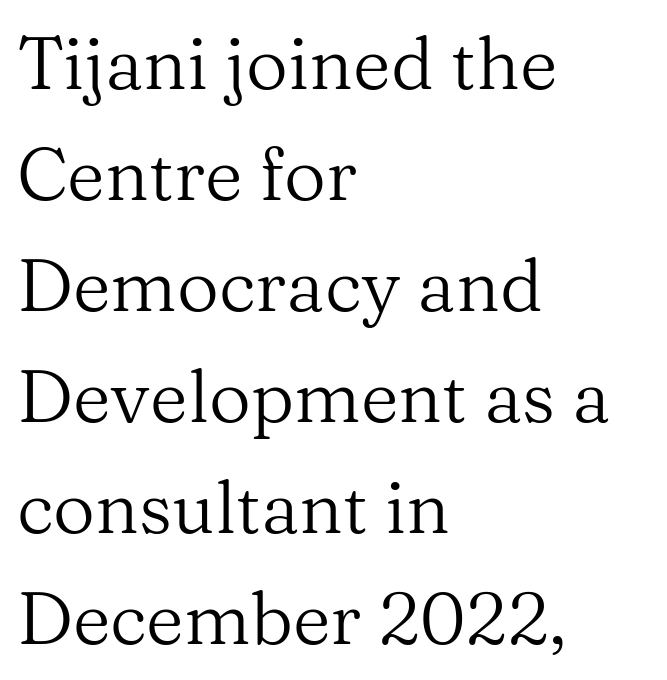
The image shows 73 px regular-weight serif type, upright; set left-aligned, normal line spacing (1.52x), normal letter spacing, not underlined; medium stroke contrast and a medium x-height.
